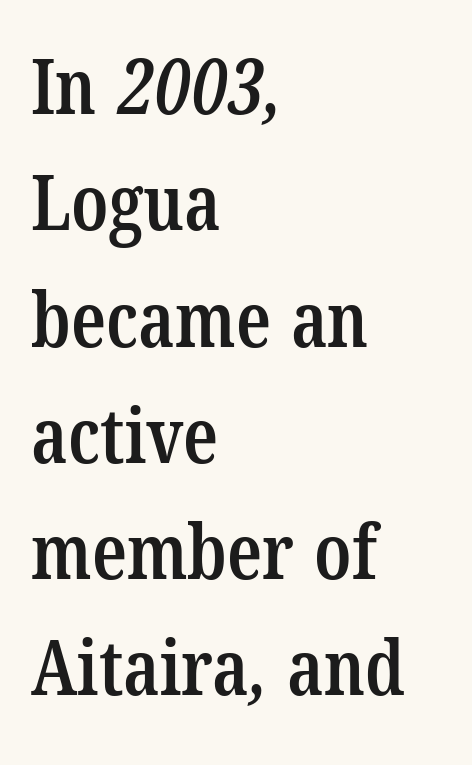
Q: Is the text bold? A: Semi-bold.
Q: Is the typeface a serif or a sans-serif typeface? A: Serif.
Q: Is the text underlined? A: No.
Q: How is the paragraph aligned? A: Left-aligned.
Q: Is the spacing between letters normal or unusually wide? A: Normal.
Q: Is the spacing between lines tight, normal or loose? A: Normal.
Q: Width (condensed, normal, or wide)? A: Condensed.
Q: Stroke contrast? A: Low.
Q: x-height? A: Medium.
Q: Monospaced? A: No.
